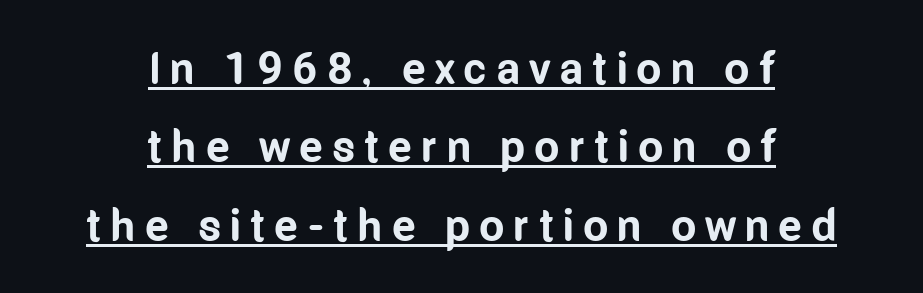
The image shows 45 px bold, condensed sans-serif type, upright; set centered, line spacing 1.74x, unusually wide letter spacing (+0.2 em), underlined; low stroke contrast and a medium x-height.
